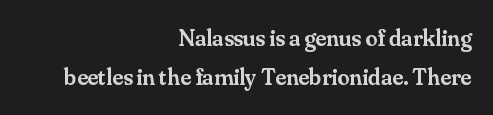
The image shows 24 px text type, upright; set right-aligned, normal line spacing (1.64x), normal letter spacing, not underlined.
